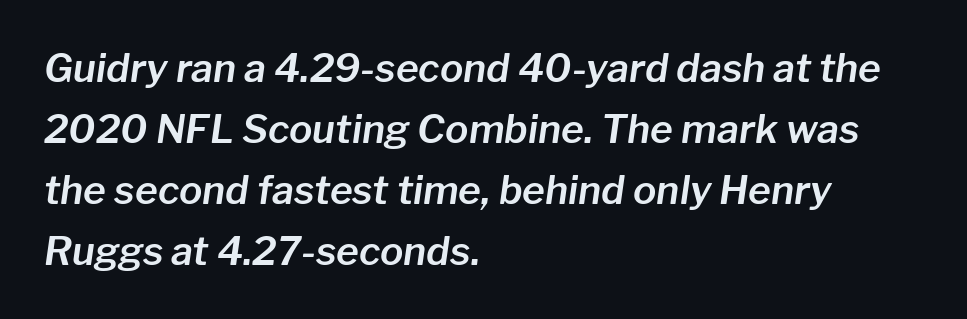
{"italic": "yes", "lean": "right", "slant_degrees": 8, "width": "normal", "stroke_contrast": "low", "x_height": "medium", "monospaced": "no", "underline": "no", "align": "left", "line_spacing": "normal", "line_spacing_ratio": 1.56, "letter_spacing": "normal", "letter_spacing_em": 0.0, "glyph_px": 39}
